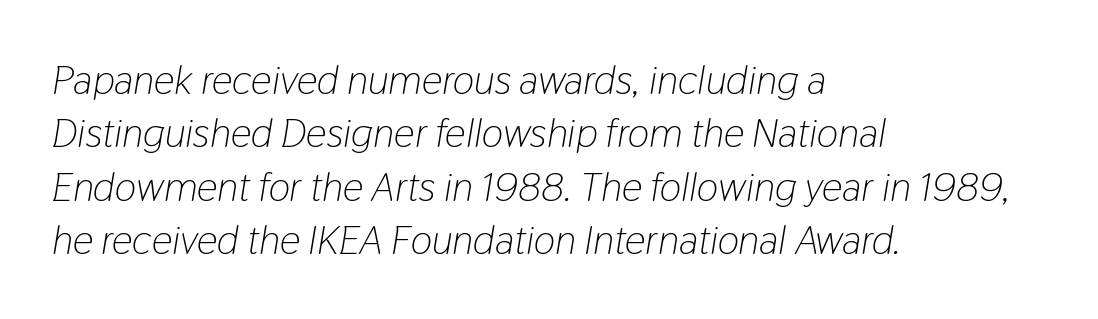
{"italic": "yes", "lean": "right", "slant_degrees": 9, "bold": "no", "weight": "light", "width": "condensed", "stroke_contrast": "low", "x_height": "medium", "monospaced": "no", "underline": "no", "align": "left", "line_spacing": "normal", "line_spacing_ratio": 1.3, "letter_spacing": "normal", "letter_spacing_em": 0.0, "glyph_px": 41}
